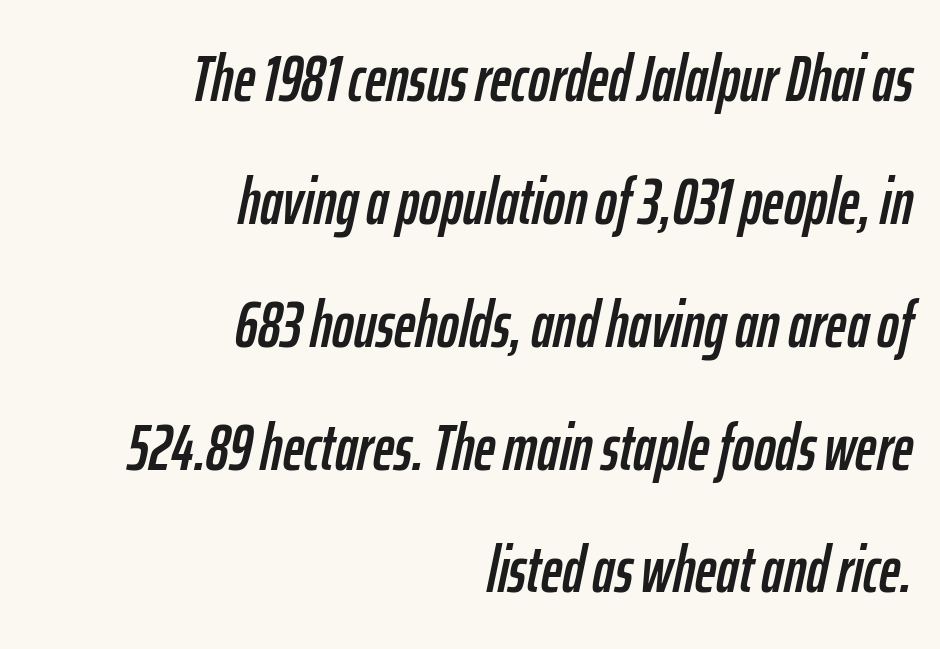
{"italic": "yes", "lean": "right", "slant_degrees": 12, "width": "condensed", "stroke_contrast": "low", "x_height": "medium", "monospaced": "no", "underline": "no", "align": "right", "line_spacing_ratio": 1.89, "letter_spacing": "normal", "letter_spacing_em": 0.0, "glyph_px": 65}
